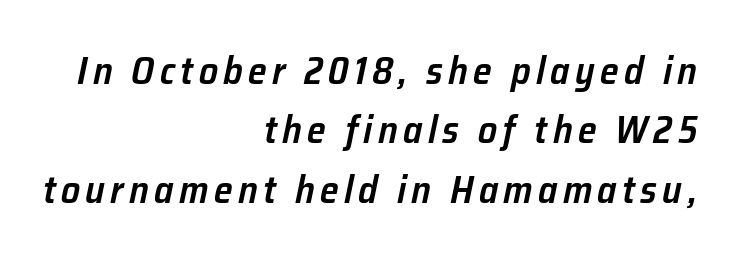
The image shows 38 px semibold type, italic (leaning right); set right-aligned, normal line spacing (1.56x), not underlined; low stroke contrast and a medium x-height.
